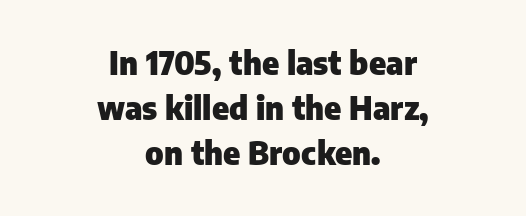
The image shows 32 px heavy sans-serif type, upright; set centered, normal line spacing (1.41x), normal letter spacing, not underlined; low stroke contrast and a medium x-height.
